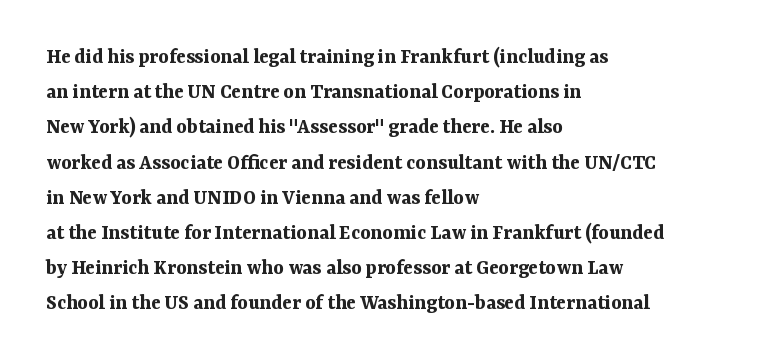
The image shows 22 px bold type, upright; set left-aligned, normal line spacing (1.6x), normal letter spacing, not underlined.
